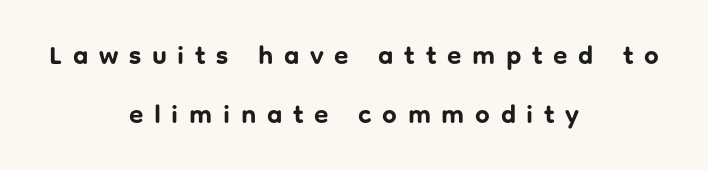
Glyph-to-glyph distance is far greater than everyday printed text. Each new line begins a long way beneath the previous one. As a designer I'd log this as weight 700, bold. The setting favours the middle, as headings and verse often do.
